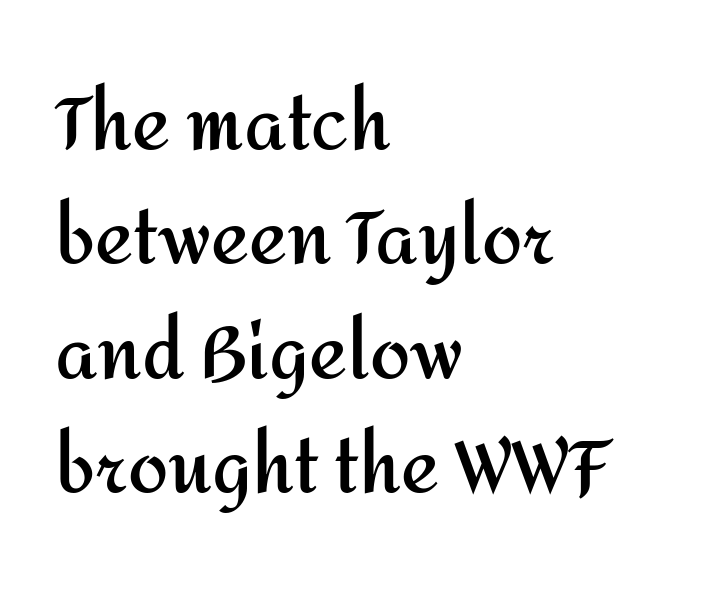
Q: Is the text bold? A: Yes.
Q: Is the text italic (slanted)? A: No, it is upright.
Q: Is the typeface a serif or a sans-serif typeface? A: Sans-serif.
Q: Is the text underlined? A: No.
Q: How is the paragraph aligned? A: Left-aligned.
Q: Is the spacing between letters normal or unusually wide? A: Normal.
Q: Is the spacing between lines tight, normal or loose? A: Normal.
Q: Width (condensed, normal, or wide)? A: Normal.
Q: Stroke contrast? A: Medium.
Q: x-height? A: Medium.
Q: Monospaced? A: No.
